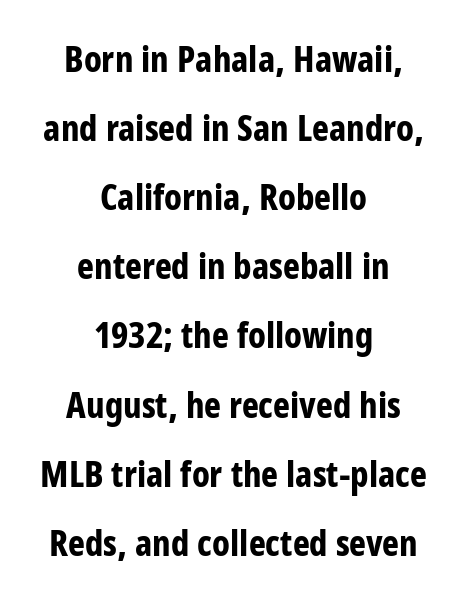
The image shows 36 px bold, condensed sans-serif type, upright; set centered, loose line spacing (1.92x), normal letter spacing, not underlined; low stroke contrast and a medium x-height.
